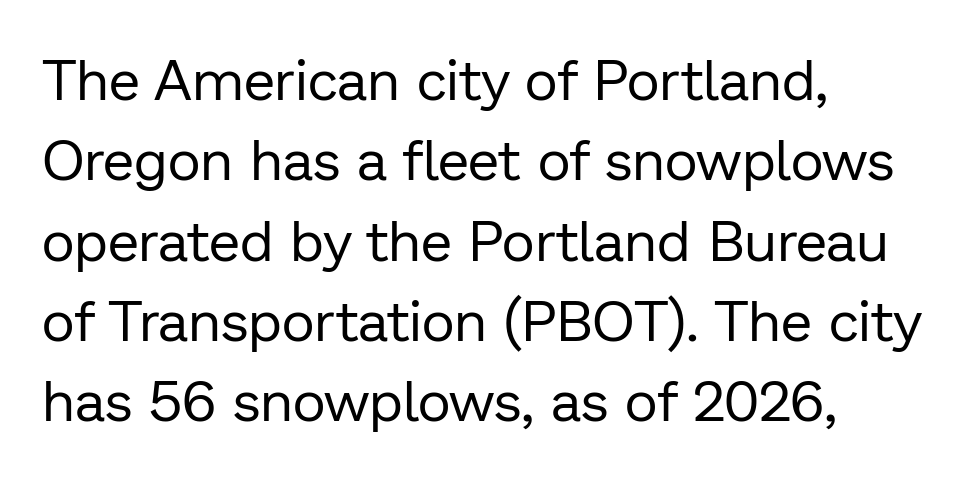
Q: Is the text bold? A: No.
Q: Is the text italic (slanted)? A: No, it is upright.
Q: Is the typeface a serif or a sans-serif typeface? A: Sans-serif.
Q: Is the text underlined? A: No.
Q: How is the paragraph aligned? A: Left-aligned.
Q: Is the spacing between letters normal or unusually wide? A: Normal.
Q: Is the spacing between lines tight, normal or loose? A: Normal.
Q: Width (condensed, normal, or wide)? A: Normal.
Q: Stroke contrast? A: Low.
Q: x-height? A: Medium.
Q: Monospaced? A: No.
